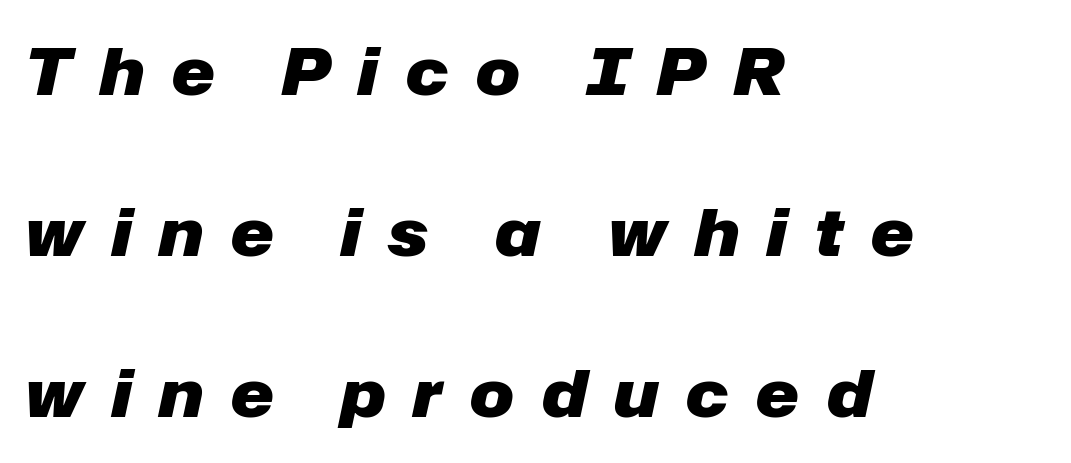
The image shows 65 px heavy type, italic (leaning right); set left-aligned, loose line spacing (2.48x), unusually wide letter spacing (+0.43 em), not underlined; low stroke contrast and a medium x-height.
